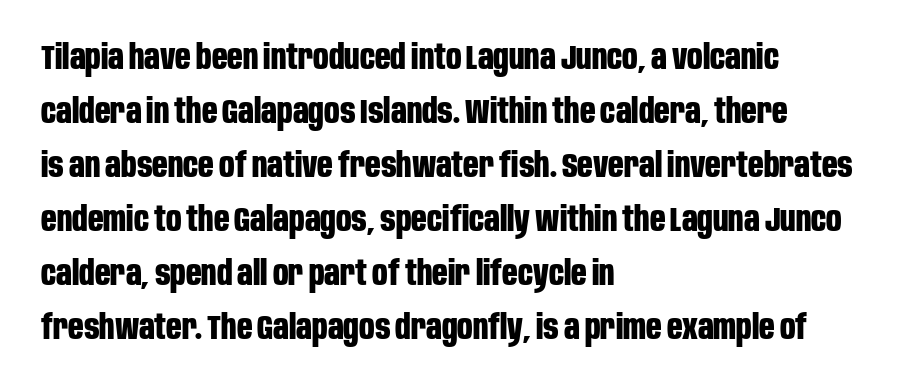
These lines are set flush left with a ragged right edge. Heavy-handed strokes throughout: this text is bold. The text was rendered using a sans face with plain stroke endings. These lines were composed using upright roman letters.
